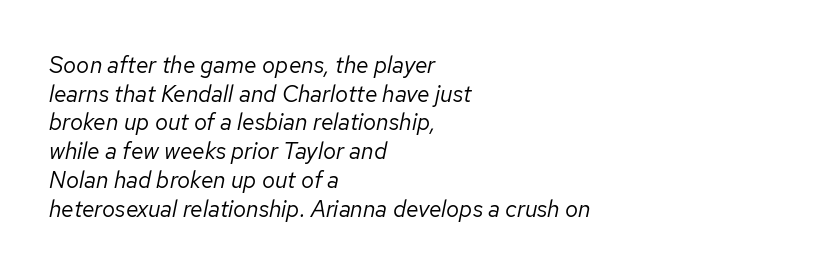
Heft: none added — not bold. Layout note: lines flush left. Students, note that the glyphs here touch the page at normal intervals. The rendering applies a slant to the glyphs. This rendering features lettering with no underline.
